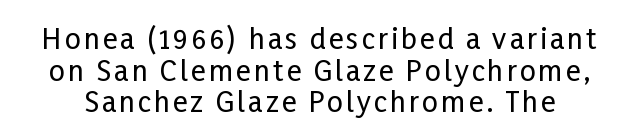
The image shows 28 px condensed sans-serif type, upright; set tight line spacing (1.13x), not underlined; low stroke contrast and a medium x-height.
